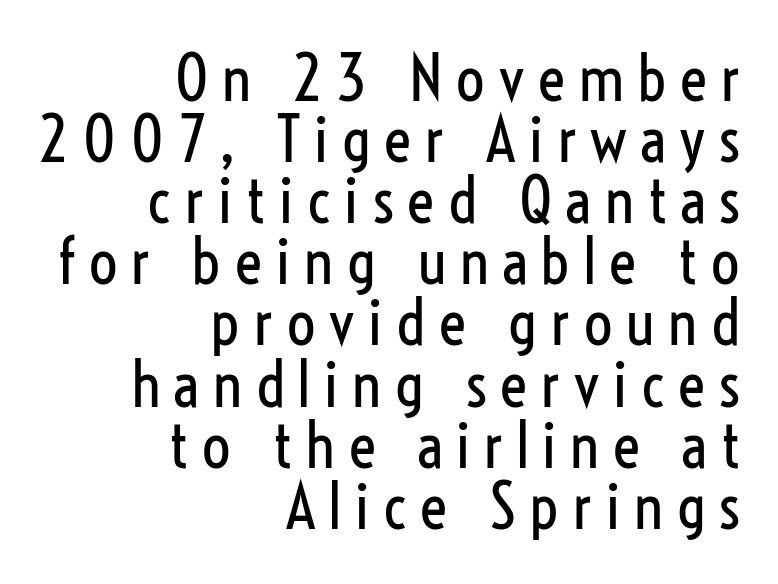
The letters advance in unequal steps, a hallmark of proportional type. If you drew a ruler down the right edge, every line would touch it. Examine the stroke ends and you'll find no serifs. These lines were composed using upright roman letters. A bare baseline throughout the passage. In terms of letterspacing, this is a distinctly airy, spread setting.
